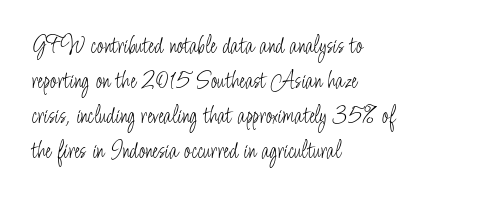
Nobody drew a line under any word here. The passage is arranged the way most books set body copy — flush left. Is the stroke heavy? The answer is a plain regular-or-lighter. Nobody touched the tracking dial on this one. The space between consecutive lines is moderate.
